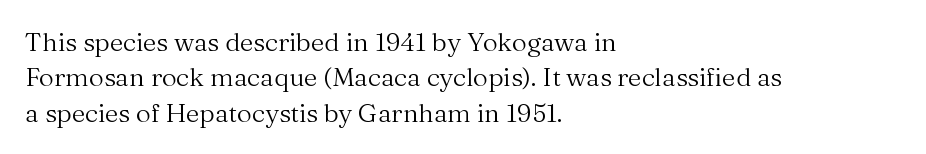
Vertically, the passage feels balanced, rows spaced as you'd expect. No italicization has been applied; the sample stays upright. A bare baseline throughout the passage. Think standard paragraph weight, or any step lighter than that.
